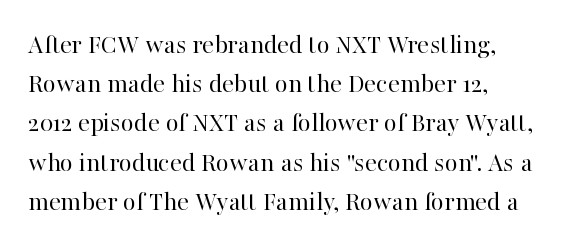
Q: Is the text bold? A: No.
Q: Is the text italic (slanted)? A: No, it is upright.
Q: Is the typeface a serif or a sans-serif typeface? A: Serif.
Q: Is the text underlined? A: No.
Q: Is the spacing between letters normal or unusually wide? A: Normal.
Q: Is the spacing between lines tight, normal or loose? A: Normal.
Q: Width (condensed, normal, or wide)? A: Normal.
Q: Stroke contrast? A: High.
Q: x-height? A: Medium.
Q: Monospaced? A: No.
